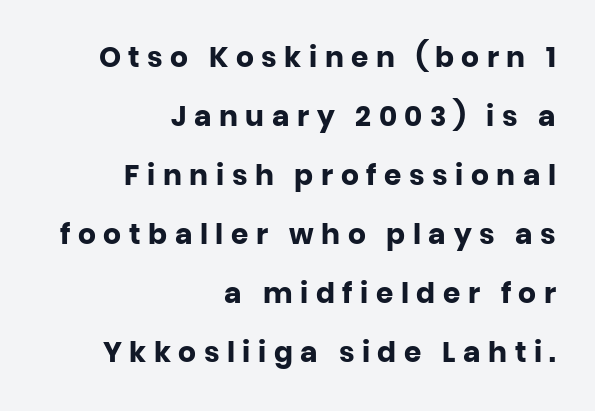
The image shows 28 px heavy sans-serif type, upright; set right-aligned, loose line spacing (2.11x), unusually wide letter spacing (+0.27 em), not underlined; low stroke contrast and a large x-height.
